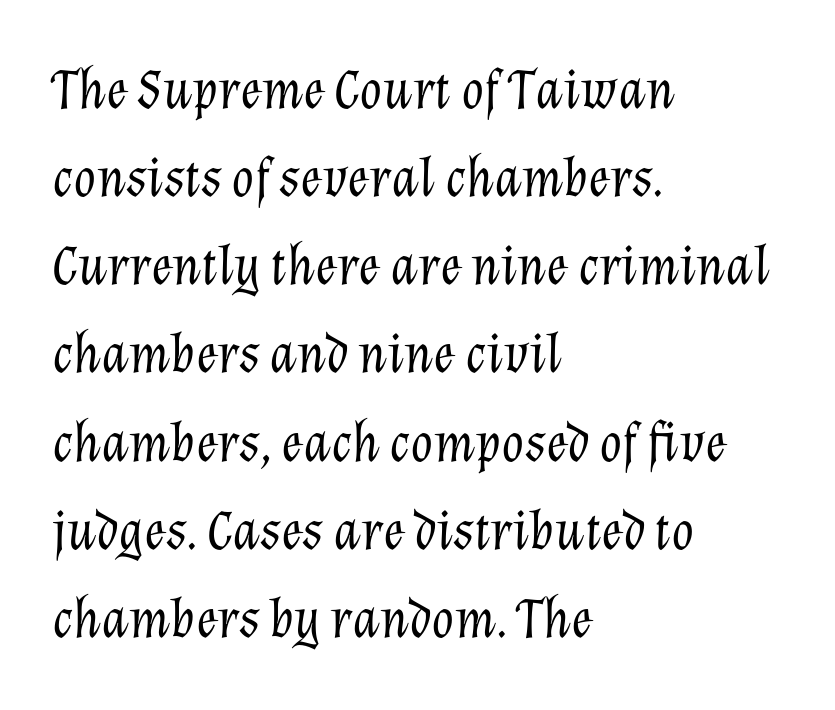
Q: Is the text bold? A: No.
Q: Is the text italic (slanted)? A: Yes, it leans right by about 12 degrees.
Q: Is the text underlined? A: No.
Q: How is the paragraph aligned? A: Left-aligned.
Q: Is the spacing between letters normal or unusually wide? A: Normal.
Q: Is the spacing between lines tight, normal or loose? A: Normal.
Q: Width (condensed, normal, or wide)? A: Normal.
Q: Stroke contrast? A: Low.
Q: x-height? A: Medium.
Q: Monospaced? A: No.
